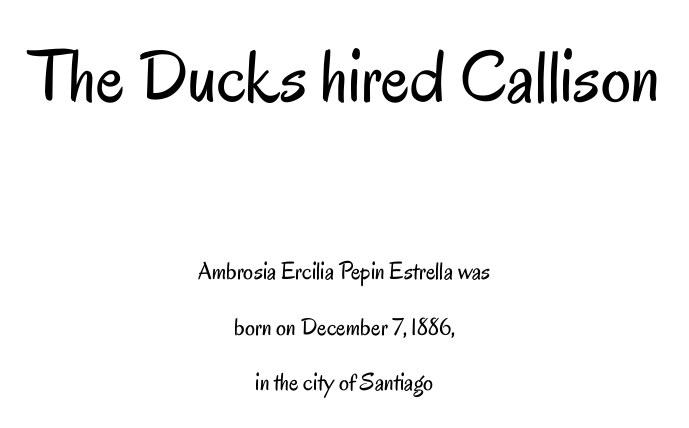
The axis of the letterforms is exactly vertical. Proportional: the letters do not fall into vertical columns. The designer dialed line spacing up above the default. In this sample the first text group is rendered at the bigger scale.
